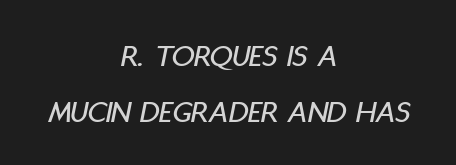
Q: Is the text italic (slanted)? A: Yes, it leans right by about 11 degrees.
Q: Is the text underlined? A: No.
Q: How is the paragraph aligned? A: Centered.
Q: Is the spacing between letters normal or unusually wide? A: Normal.
Q: Width (condensed, normal, or wide)? A: Condensed.
Q: Stroke contrast? A: Low.
Q: x-height? A: Large.
Q: Monospaced? A: No.
